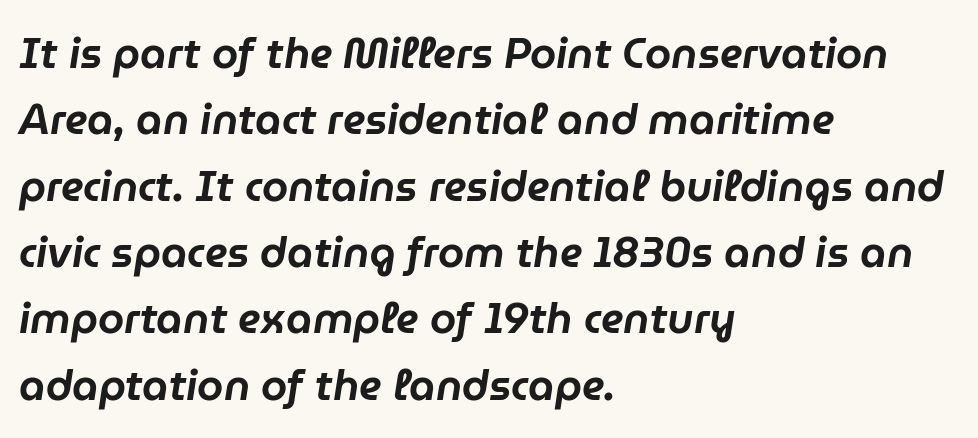
Think of a printed novel: that variable character pitch is what you see here. Horizontally, the lines are justified to the leading edge only. Words float on clear page, feet unadorned. Horizontal bands of white between lines are of average thickness.
